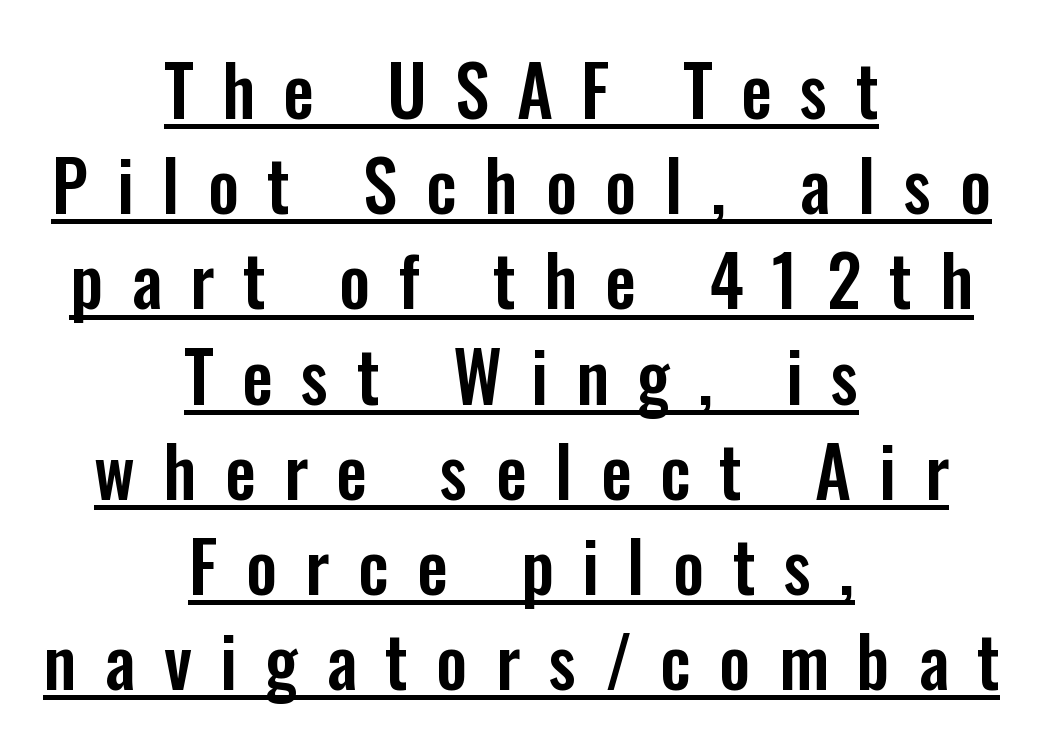
The image shows 69 px condensed sans-serif type, upright; set centered, normal line spacing (1.38x), unusually wide letter spacing (+0.41 em), underlined; low stroke contrast and a medium x-height.
